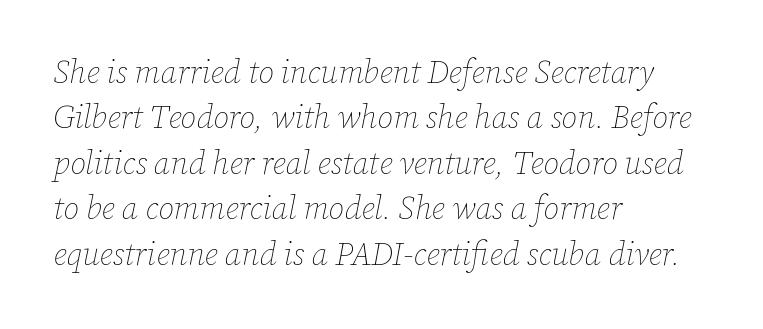
What stands out about the letter spacing? Nothing — it is the standard amount. Each letter keeps its own natural width here, so spacing adapts to shape. Weight: not bold — regular or lighter. The zone under the glyphs is completely vacant. Line spacing here is normal.
